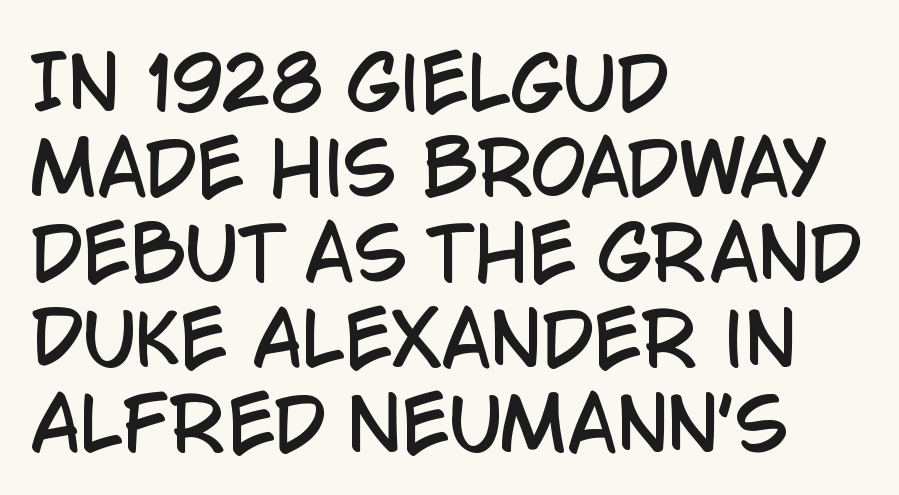
Note the varied advance widths — an 'i' is clearly narrower than an 'm'. Compared with a centered layout, this one pins lines to the left instead. Compared with typical body copy, the letter spacing here is the same. Descender tails drop into unmarked territory.
